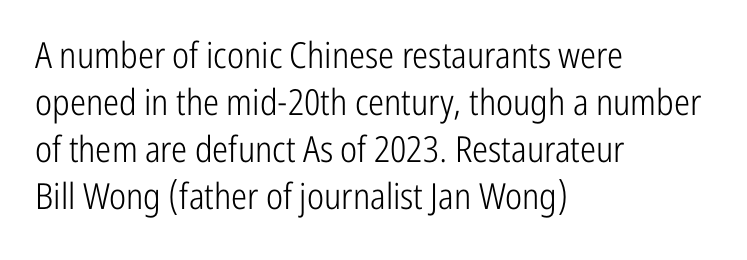
{"serif": "no", "italic": "no", "bold": "no", "weight": "light", "width": "condensed", "stroke_contrast": "low", "x_height": "medium", "monospaced": "no", "underline": "no", "align": "left", "line_spacing": "normal", "line_spacing_ratio": 1.31, "letter_spacing": "normal", "letter_spacing_em": 0.0, "glyph_px": 36}
